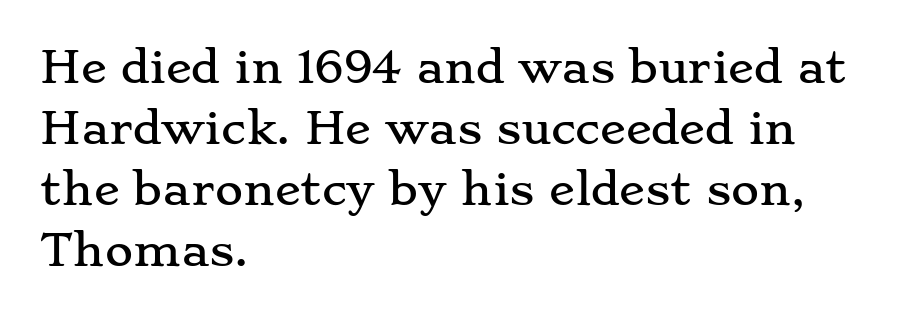
The image shows 43 px wide serif type, upright; set left-aligned, normal line spacing (1.42x), normal letter spacing, not underlined; low stroke contrast and a small x-height.
